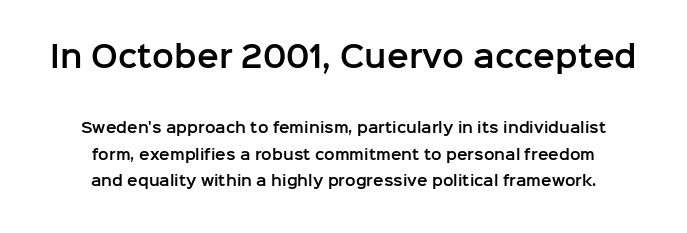
{"serif": "no", "italic": "no", "width": "normal", "stroke_contrast": "low", "x_height": "medium", "monospaced": "no", "underline": "no", "align": "center", "line_spacing_ratio": 1.87, "letter_spacing": "normal", "letter_spacing_em": 0.0, "larger_block": "first", "size_ratio": 2.07, "glyph_px": 29}
